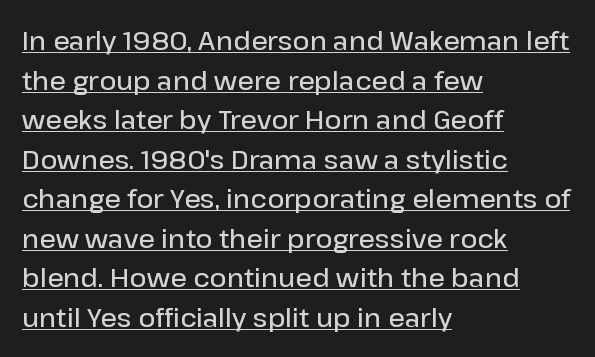
{"italic": "no", "bold": "semi", "underline": "yes", "align": "left", "line_spacing": "normal", "line_spacing_ratio": 1.52, "letter_spacing": "normal", "letter_spacing_em": 0.0, "glyph_px": 26}
